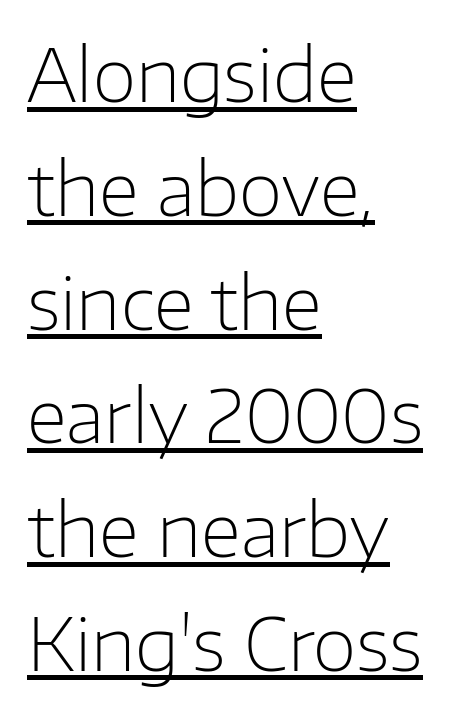
{"serif": "no", "italic": "no", "bold": "no", "weight": "light", "width": "normal", "stroke_contrast": "low", "x_height": "medium", "monospaced": "no", "underline": "yes", "align": "left", "line_spacing": "normal", "line_spacing_ratio": 1.58, "letter_spacing": "normal", "letter_spacing_em": 0.0, "glyph_px": 72}
